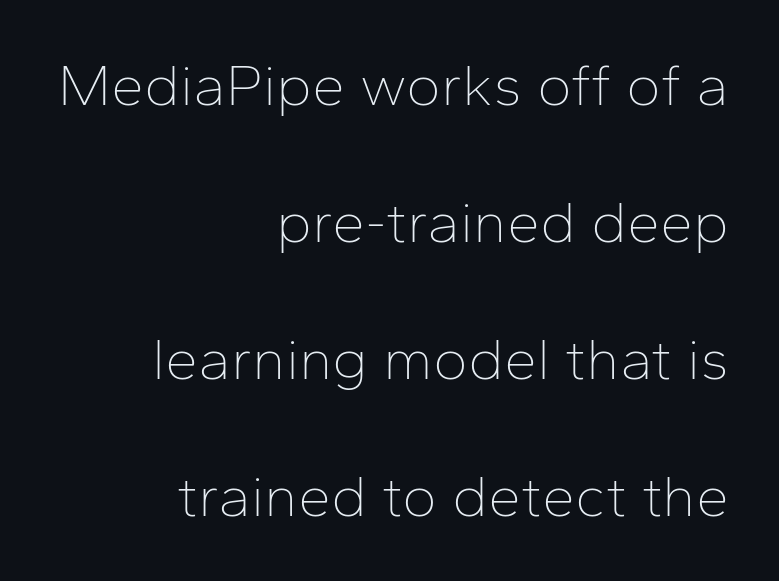
{"serif": "no", "italic": "no", "bold": "no", "weight": "thin", "width": "normal", "stroke_contrast": "low", "x_height": "medium", "monospaced": "no", "underline": "no", "align": "right", "line_spacing": "loose", "line_spacing_ratio": 2.32, "letter_spacing": "normal", "letter_spacing_em": 0.0, "glyph_px": 59}
